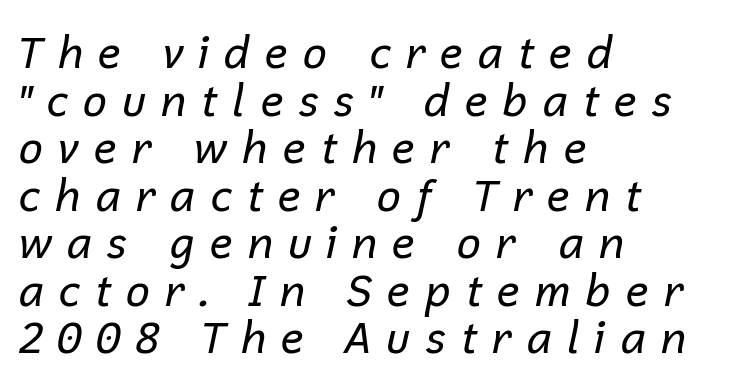
The image shows 44 px regular-weight type, italic (leaning right); set left-aligned, tight line spacing (1.08x), unusually wide letter spacing (+0.3 em), not underlined; low stroke contrast and a medium x-height.
